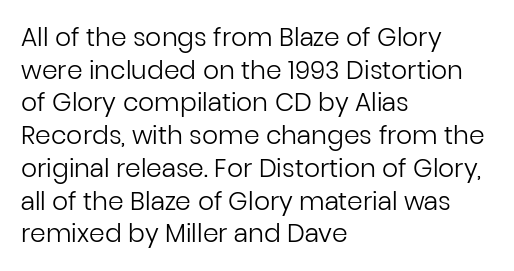
{"italic": "no", "bold": "no", "underline": "no", "align": "left", "line_spacing": "normal", "line_spacing_ratio": 1.31, "letter_spacing": "normal", "letter_spacing_em": 0.0, "glyph_px": 25}
